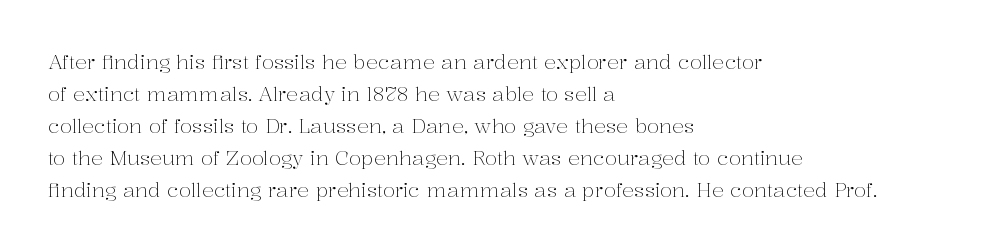
The image shows 20 px text type, upright; set left-aligned, normal line spacing (1.6x), normal letter spacing, not underlined.
